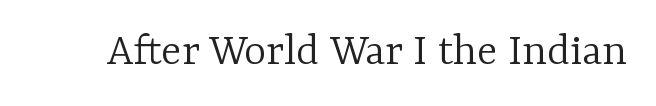
{"serif": "yes", "italic": "no", "bold": "no", "weight": "light", "width": "normal", "stroke_contrast": "low", "x_height": "medium", "monospaced": "no", "underline": "no", "letter_spacing": "normal", "letter_spacing_em": 0.0, "glyph_px": 47}
